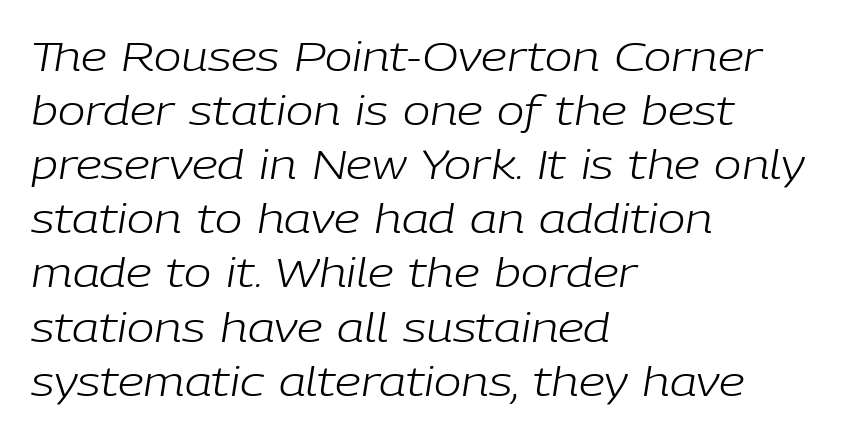
{"italic": "yes", "lean": "right", "slant_degrees": 9, "bold": "no", "weight": "light", "width": "normal", "stroke_contrast": "low", "x_height": "medium", "monospaced": "no", "underline": "no", "align": "left", "line_spacing": "normal", "line_spacing_ratio": 1.32, "letter_spacing": "normal", "letter_spacing_em": 0.0, "glyph_px": 41}
